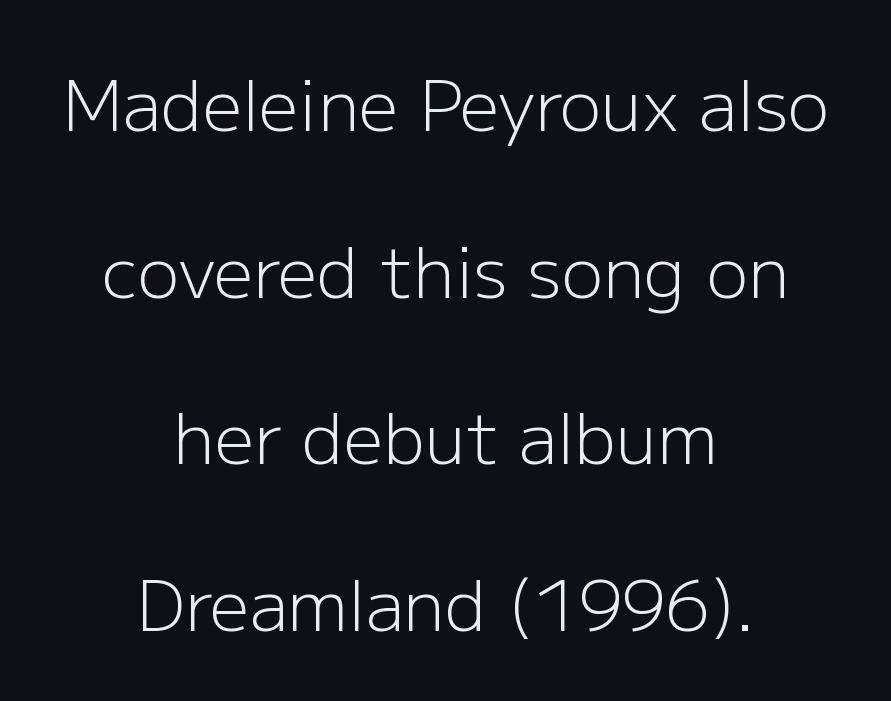
{"serif": "no", "italic": "no", "bold": "no", "weight": "light", "width": "normal", "stroke_contrast": "low", "x_height": "medium", "monospaced": "no", "underline": "no", "align": "center", "line_spacing": "loose", "line_spacing_ratio": 2.38, "letter_spacing": "normal", "letter_spacing_em": 0.0, "glyph_px": 70}
